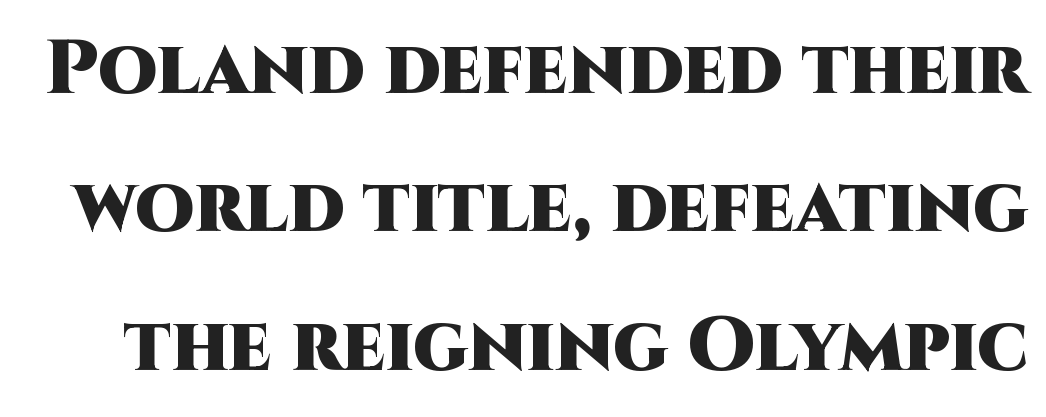
You could call the tracking neutral — neither tight nor loose. A typesetter would label this face a sans. Check under the words: just untouched page. This sample has the flowing, uneven cadence of proportional lettering.
